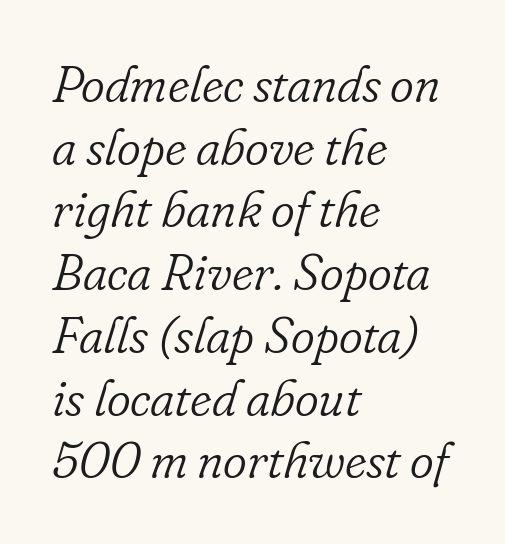
{"serif": "yes", "italic": "yes", "lean": "right", "slant_degrees": 16, "bold": "no", "weight": "light", "width": "normal", "stroke_contrast": "low", "x_height": "small", "monospaced": "no", "underline": "no", "align": "left", "line_spacing_ratio": 1.23, "letter_spacing": "normal", "letter_spacing_em": 0.0, "glyph_px": 51}
